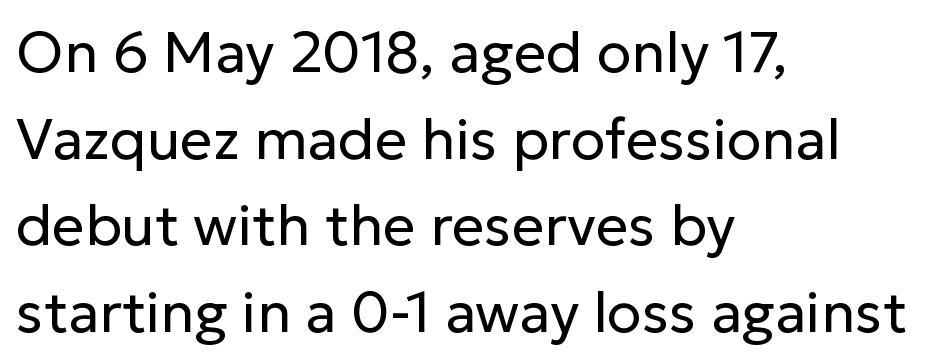
Bare-footed words on every line. The block of text has a typical density, with ordinary space between rows. The face looks like a standard text weight, possibly lighter. Think of a printed novel: that variable character pitch is what you see here. Line beginnings align vertically; line endings do not. Classification — sans serif.
